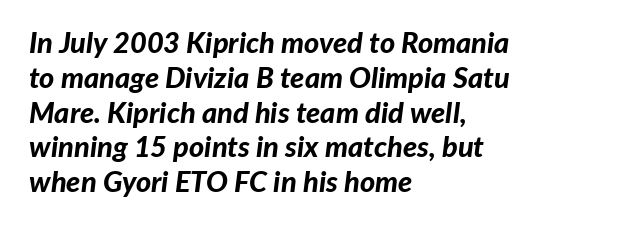
{"italic": "yes", "lean": "right", "slant_degrees": 7, "bold": "yes", "weight": "bold", "width": "normal", "stroke_contrast": "low", "x_height": "medium", "monospaced": "no", "underline": "no", "align": "left", "line_spacing_ratio": 1.2, "letter_spacing": "normal", "letter_spacing_em": 0.0, "glyph_px": 29}
